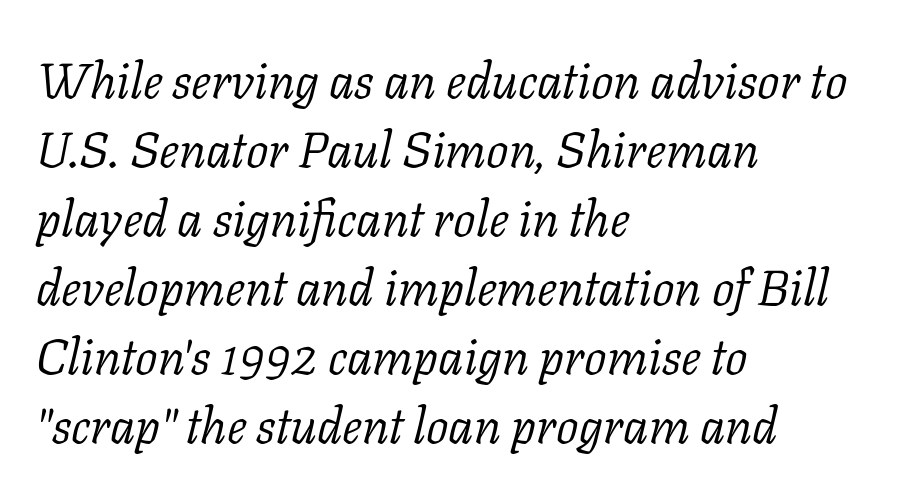
Just letters on the line, the space beneath them empty. Regarding leading, the lines here are spaced in the standard way. Is this a heavy cut? Hardly; it is regular or lighter. Spacing verdict: proportional, widths tailored to each character.
